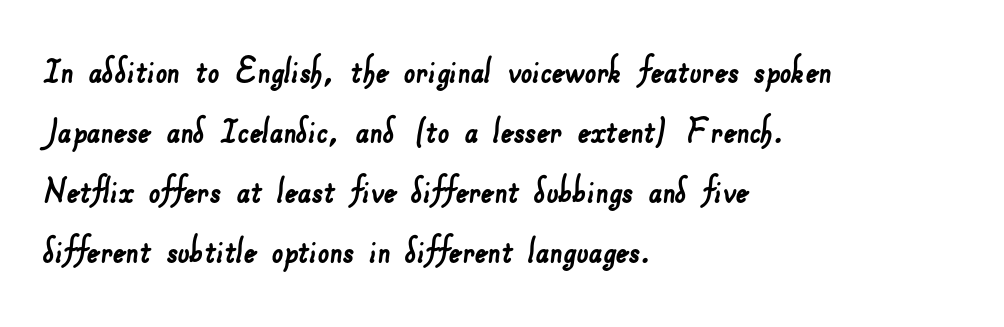
The area under the type is left untouched. Look at the tracking — it's just the regular setting, nothing added. The space between consecutive lines is moderate. Line starts are locked; line ends wander. The letters carry no serifs — their stems end cleanly without finishing strokes.
